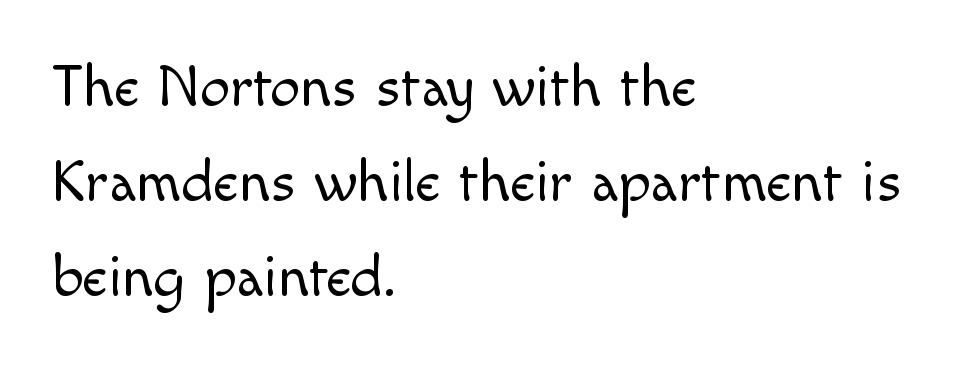
Q: Is the text bold? A: No.
Q: Is the text italic (slanted)? A: No, it is upright.
Q: Is the typeface a serif or a sans-serif typeface? A: Sans-serif.
Q: Is the text underlined? A: No.
Q: How is the paragraph aligned? A: Left-aligned.
Q: Is the spacing between letters normal or unusually wide? A: Normal.
Q: Is the spacing between lines tight, normal or loose? A: Normal.
Q: Width (condensed, normal, or wide)? A: Normal.
Q: x-height? A: Small.
Q: Monospaced? A: No.
